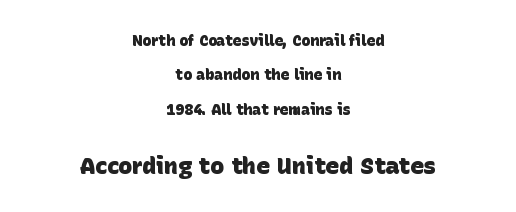
Q: Is the text bold? A: Yes.
Q: Is the text underlined? A: No.
Q: How is the paragraph aligned? A: Centered.
Q: Is the spacing between letters normal or unusually wide? A: Normal.
Q: Is the spacing between lines tight, normal or loose? A: Loose.
Q: Which block of text is set in a larger size, the first (top) or the second (bottom)? A: The second (bottom) one.
